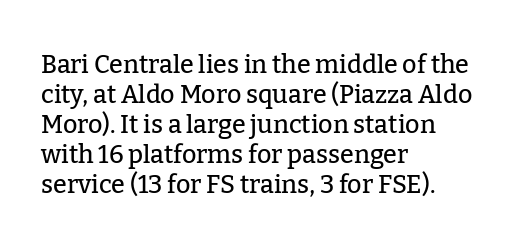
Q: Is the text italic (slanted)? A: No, it is upright.
Q: Is the text underlined? A: No.
Q: How is the paragraph aligned? A: Left-aligned.
Q: Is the spacing between letters normal or unusually wide? A: Normal.
